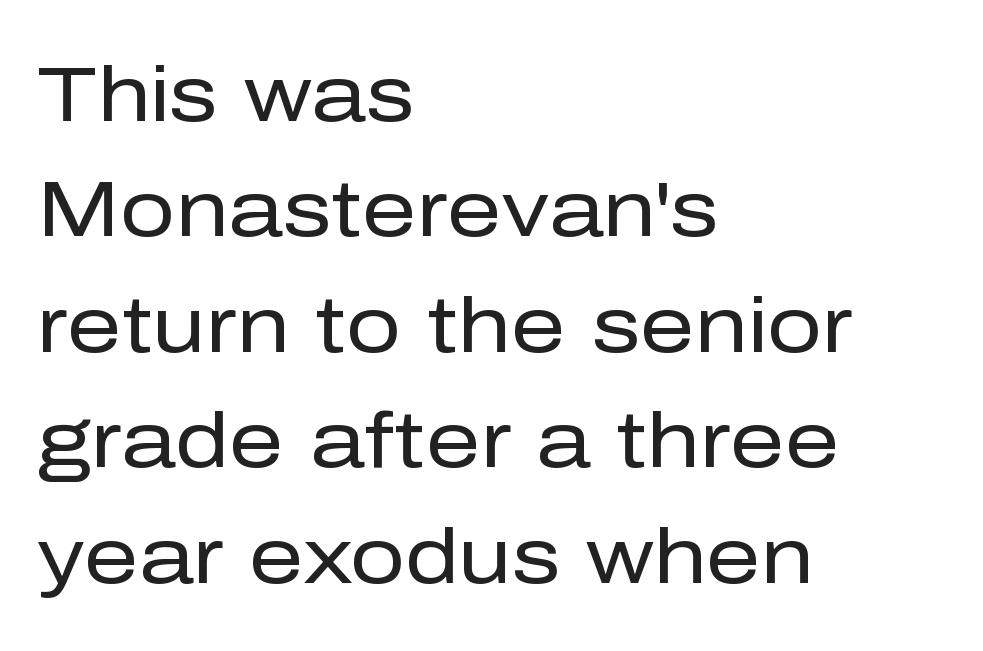
Compared with typical paragraphs, the rows here are spaced about the same. Bold? No — there's no thickening of the strokes. The type sits square on the baseline with zero lean. Check the space under the baseline: it is left empty.
